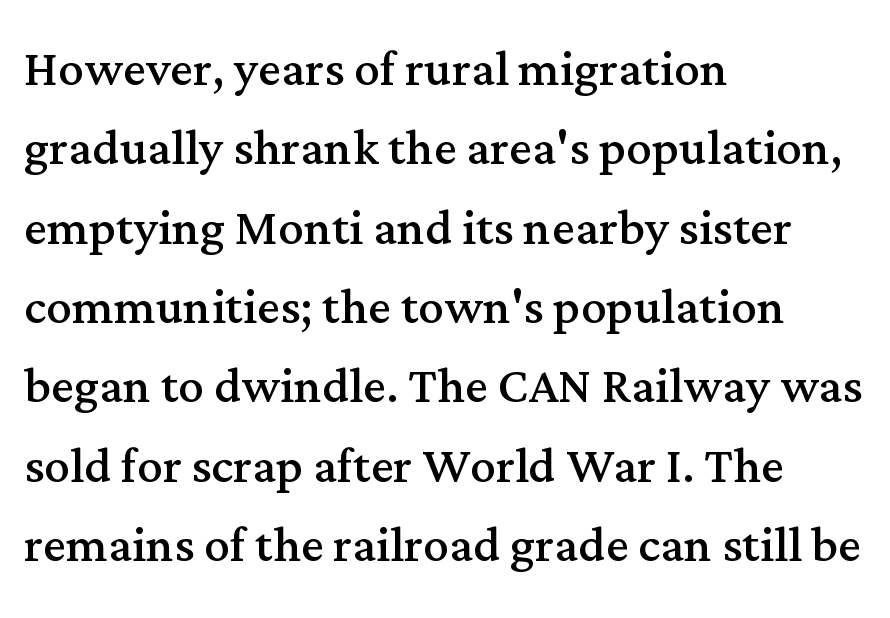
{"serif": "yes", "italic": "no", "bold": "no", "weight": "regular", "width": "normal", "stroke_contrast": "medium", "x_height": "medium", "monospaced": "no", "underline": "no", "align": "left", "line_spacing_ratio": 1.24, "letter_spacing": "normal", "letter_spacing_em": 0.0, "glyph_px": 64}
